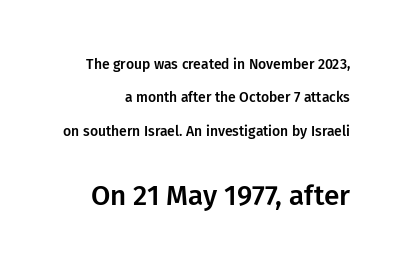
Q: Is the text italic (slanted)? A: No, it is upright.
Q: Is the typeface a serif or a sans-serif typeface? A: Sans-serif.
Q: Is the text underlined? A: No.
Q: Is the spacing between letters normal or unusually wide? A: Normal.
Q: Is the spacing between lines tight, normal or loose? A: Loose.
Q: Which block of text is set in a larger size, the first (top) or the second (bottom)? A: The second (bottom) one.
Q: Width (condensed, normal, or wide)? A: Normal.
Q: Stroke contrast? A: Low.
Q: x-height? A: Medium.
Q: Monospaced? A: No.
